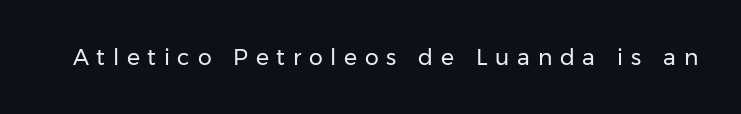
The rendering inserts visible extra space after every character. Stroke thickness stays within the range of a standard reading face or lighter. Plain, unruled lines of type. Quick note: not italic, upright.
